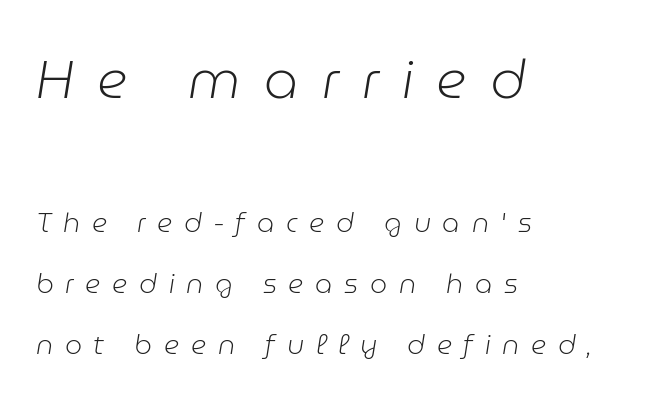
{"italic": "yes", "lean": "right", "slant_degrees": 9, "bold": "no", "weight": "light", "width": "normal", "stroke_contrast": "low", "x_height": "medium", "monospaced": "no", "underline": "no", "align": "left", "line_spacing": "loose", "line_spacing_ratio": 2.26, "letter_spacing": "wide", "letter_spacing_em": 0.43, "larger_block": "first", "size_ratio": 2.0, "glyph_px": 54}
